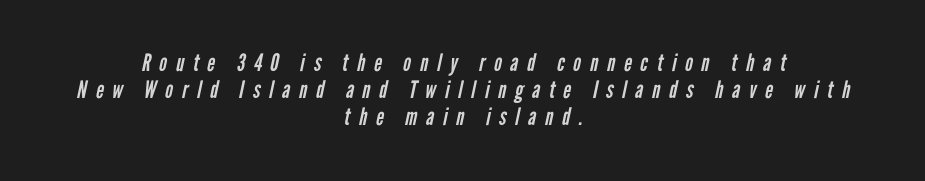
{"bold": "no", "underline": "no", "align": "center", "line_spacing": "tight", "line_spacing_ratio": 1.13, "letter_spacing": "wide", "letter_spacing_em": 0.37, "glyph_px": 24}
